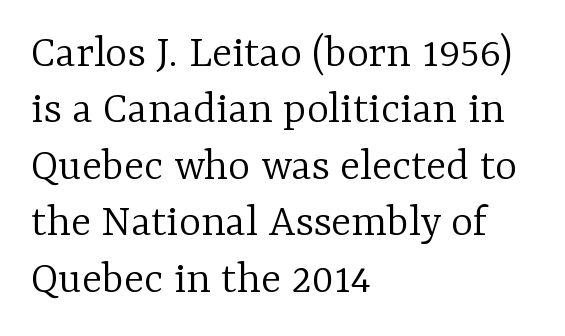
The image shows 47 px light serif type, upright; set left-aligned, line spacing 1.2x, normal letter spacing, not underlined; low stroke contrast and a medium x-height.
